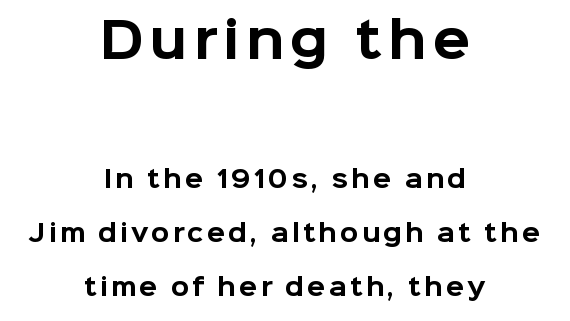
The image shows 49 px bold sans-serif type, upright; set centered, loose line spacing (2.25x), not underlined; the first (top) block is 2.04x larger; low stroke contrast and a medium x-height.
